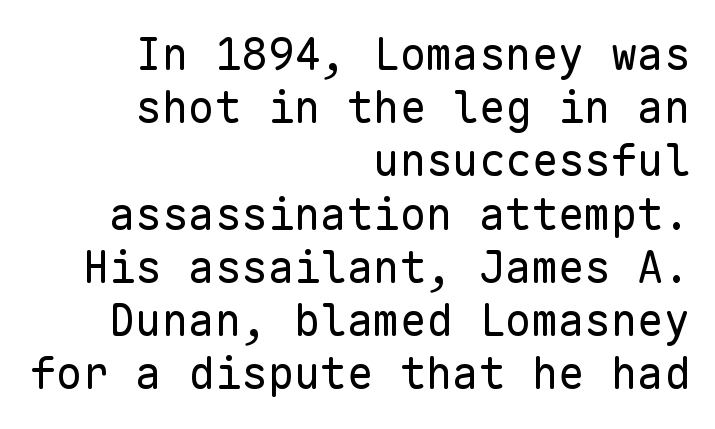
Q: Is the text bold? A: No.
Q: Is the text italic (slanted)? A: No, it is upright.
Q: Is the typeface a serif or a sans-serif typeface? A: Sans-serif.
Q: Is the text underlined? A: No.
Q: How is the paragraph aligned? A: Right-aligned.
Q: Is the spacing between letters normal or unusually wide? A: Normal.
Q: Width (condensed, normal, or wide)? A: Normal.
Q: Stroke contrast? A: Low.
Q: x-height? A: Medium.
Q: Monospaced? A: Yes.
